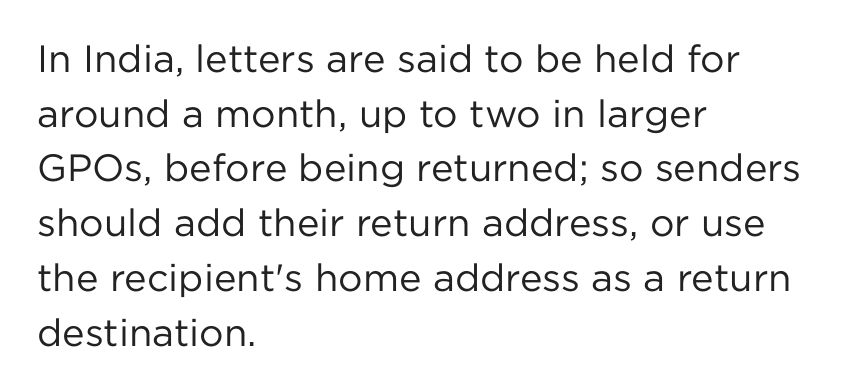
The image shows 38 px regular-weight sans-serif type, upright; set left-aligned, normal line spacing (1.44x), normal letter spacing, not underlined; low stroke contrast and a medium x-height.
